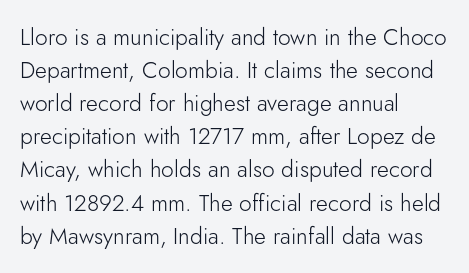
Does extra space separate the letters? No, they use regular spacing. The rendering anchors every line to the left-hand side. The axis of the letterforms is exactly vertical. These lines sit exactly where default settings would place them. Ink coverage per letter is moderate at most. Bare-footed words on every line.
